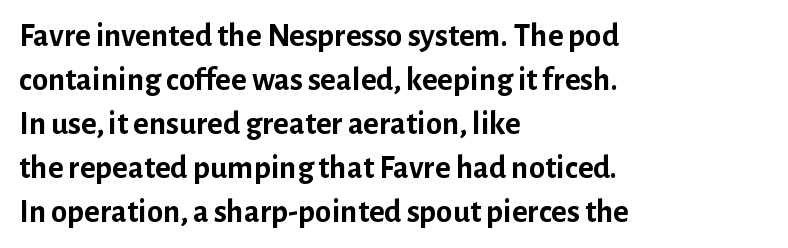
{"serif": "no", "italic": "no", "bold": "yes", "weight": "semibold", "width": "normal", "stroke_contrast": "low", "x_height": "medium", "monospaced": "no", "underline": "no", "align": "left", "line_spacing": "normal", "line_spacing_ratio": 1.33, "letter_spacing": "normal", "letter_spacing_em": 0.0, "glyph_px": 33}
